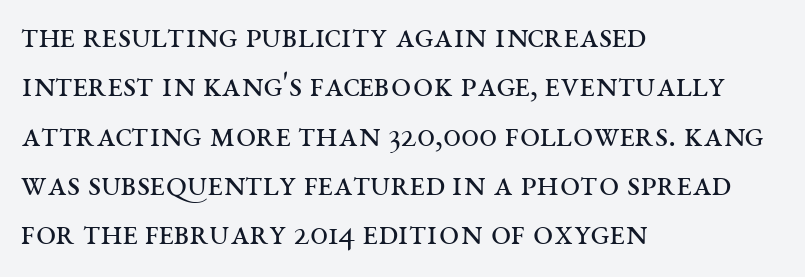
Does the lettering tilt? It doesn't — this is upright. A bare baseline throughout the passage. Think of a printed novel: that variable character pitch is what you see here. The vertical gap from one line to the next is medium. Caption: multi-line text, flush left, ragged right.
